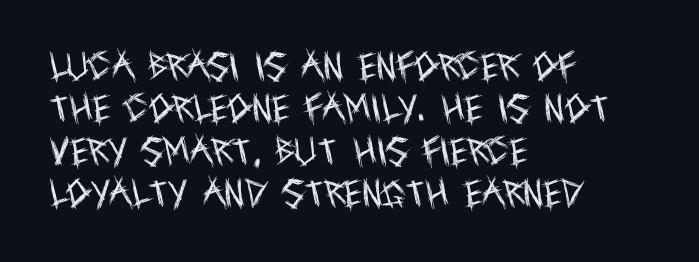
{"serif": "no", "italic": "no", "bold": "no", "weight": "regular", "width": "condensed", "x_height": "large", "monospaced": "no", "underline": "no", "align": "left", "line_spacing": "normal", "line_spacing_ratio": 1.37, "letter_spacing": "normal", "letter_spacing_em": 0.0, "glyph_px": 31}
